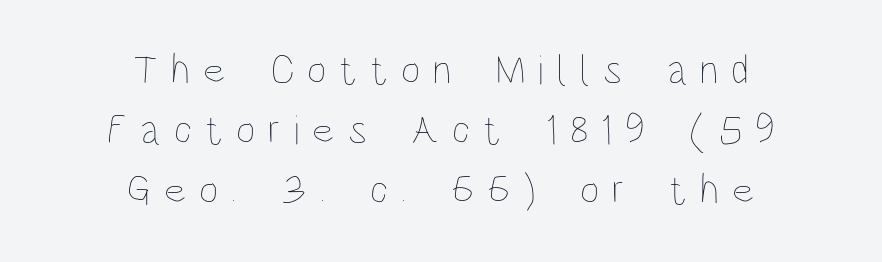
The image shows 42 px thin, condensed type, upright; set centered, normal line spacing (1.43x), unusually wide letter spacing (+0.31 em), not underlined; low stroke contrast and a large x-height.
